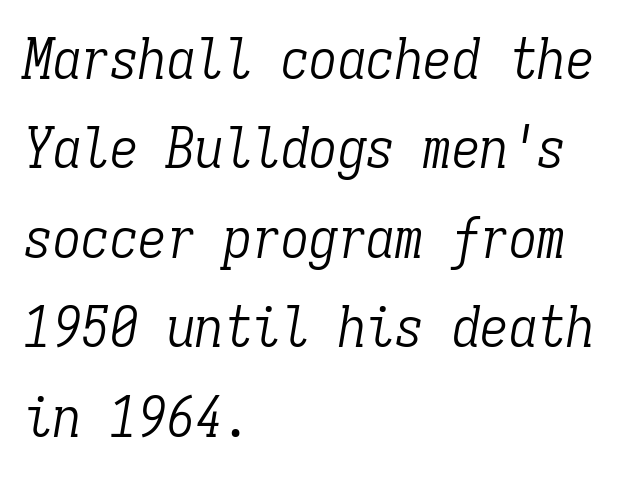
Q: Is the text bold? A: No.
Q: Is the text italic (slanted)? A: Yes, it leans right by about 9 degrees.
Q: Is the typeface a serif or a sans-serif typeface? A: Serif.
Q: Is the text underlined? A: No.
Q: How is the paragraph aligned? A: Left-aligned.
Q: Is the spacing between letters normal or unusually wide? A: Normal.
Q: Is the spacing between lines tight, normal or loose? A: Normal.
Q: Width (condensed, normal, or wide)? A: Condensed.
Q: Stroke contrast? A: Low.
Q: x-height? A: Medium.
Q: Monospaced? A: Yes.
